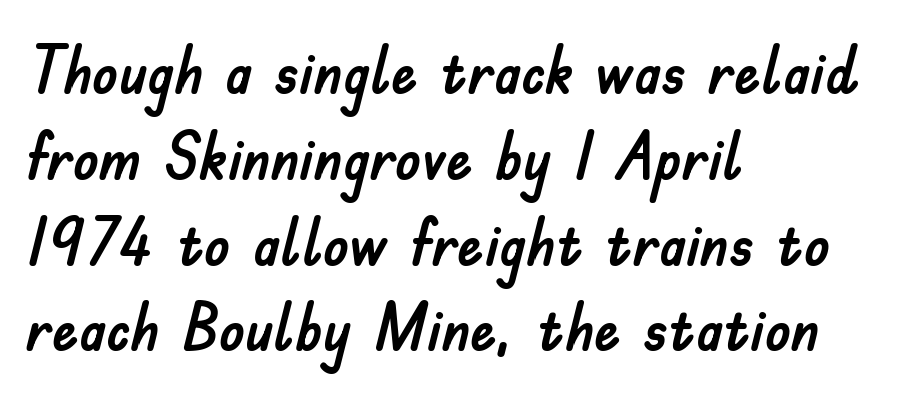
The image shows 66 px sans-serif type; set left-aligned, normal line spacing (1.3x), normal letter spacing, not underlined; low stroke contrast and a small x-height.
